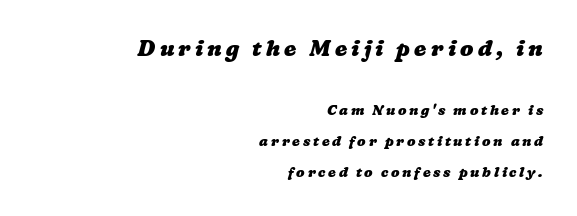
Q: Is the text bold? A: Yes.
Q: Is the text underlined? A: No.
Q: How is the paragraph aligned? A: Right-aligned.
Q: Is the spacing between lines tight, normal or loose? A: Loose.
Q: Which block of text is set in a larger size, the first (top) or the second (bottom)? A: The first (top) one.
